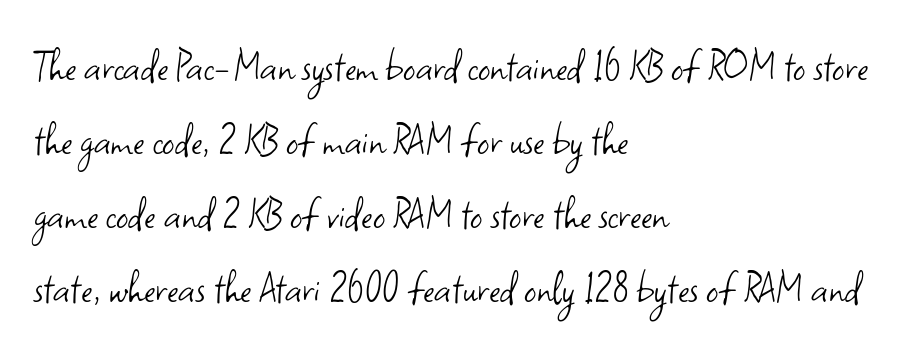
Q: Is the text bold? A: No.
Q: Is the text italic (slanted)? A: Yes.
Q: Is the typeface a serif or a sans-serif typeface? A: Sans-serif.
Q: Is the text underlined? A: No.
Q: How is the paragraph aligned? A: Left-aligned.
Q: Is the spacing between letters normal or unusually wide? A: Normal.
Q: Is the spacing between lines tight, normal or loose? A: Normal.
Q: Width (condensed, normal, or wide)? A: Normal.
Q: Stroke contrast? A: Low.
Q: x-height? A: Small.
Q: Monospaced? A: No.
